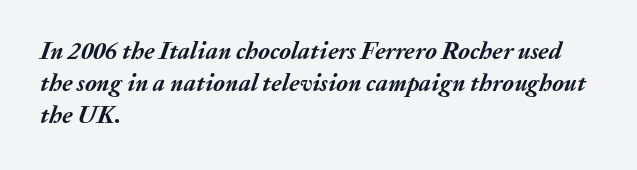
Q: Is the text bold? A: Yes.
Q: Is the text italic (slanted)? A: Yes, it leans right by about 20 degrees.
Q: Is the text underlined? A: No.
Q: How is the paragraph aligned? A: Left-aligned.
Q: Is the spacing between letters normal or unusually wide? A: Normal.
Q: Is the spacing between lines tight, normal or loose? A: Normal.
